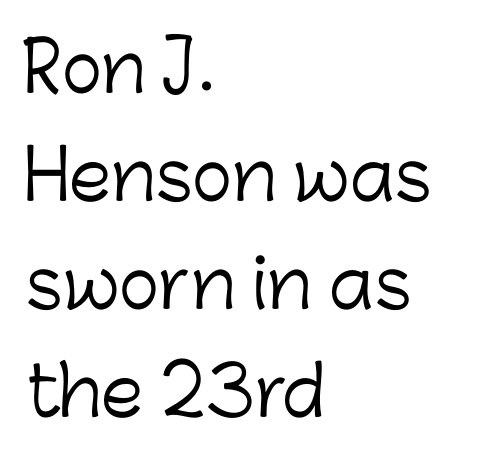
Q: Is the text bold? A: No.
Q: Is the text italic (slanted)? A: No, it is upright.
Q: Is the typeface a serif or a sans-serif typeface? A: Sans-serif.
Q: Is the text underlined? A: No.
Q: How is the paragraph aligned? A: Left-aligned.
Q: Is the spacing between letters normal or unusually wide? A: Normal.
Q: Is the spacing between lines tight, normal or loose? A: Normal.
Q: Width (condensed, normal, or wide)? A: Normal.
Q: Stroke contrast? A: Low.
Q: x-height? A: Medium.
Q: Monospaced? A: No.
